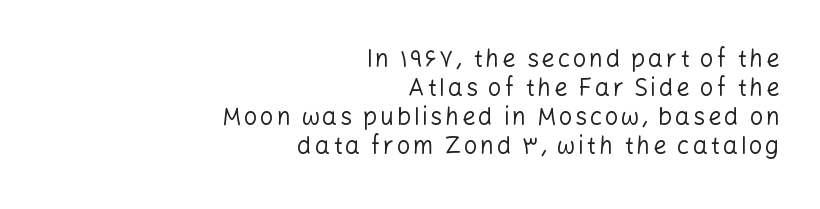
Q: Is the text bold? A: No.
Q: Is the text italic (slanted)? A: No, it is upright.
Q: Is the text underlined? A: No.
Q: How is the paragraph aligned? A: Right-aligned.
